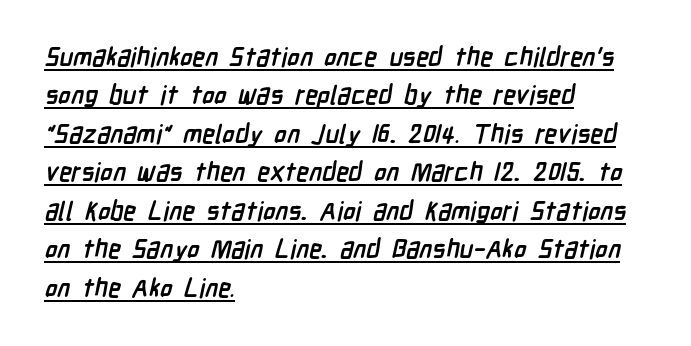
{"bold": "yes", "underline": "yes", "align": "left", "line_spacing": "normal", "line_spacing_ratio": 1.48, "letter_spacing": "normal", "letter_spacing_em": 0.0, "glyph_px": 26}
